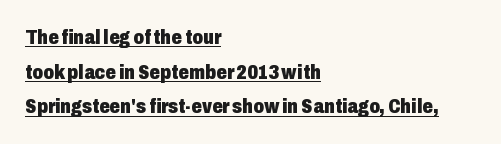
Q: Is the text bold? A: Yes.
Q: Is the text italic (slanted)? A: No, it is upright.
Q: Is the text underlined? A: Yes.
Q: How is the paragraph aligned? A: Left-aligned.
Q: Is the spacing between letters normal or unusually wide? A: Normal.
Q: Is the spacing between lines tight, normal or loose? A: Normal.
